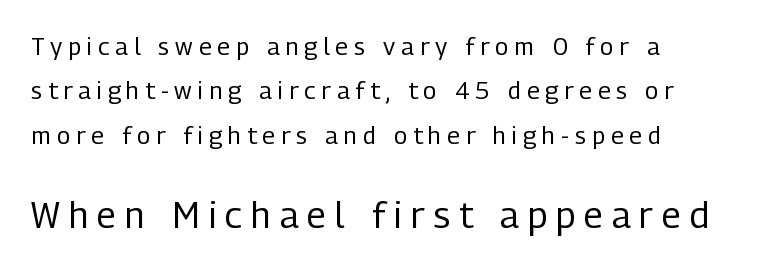
The image shows 36 px regular-weight, condensed sans-serif type, upright; set left-aligned, line spacing 1.85x, unusually wide letter spacing (+0.25 em), not underlined; the second (bottom) block is 1.5x larger; low stroke contrast and a medium x-height.
